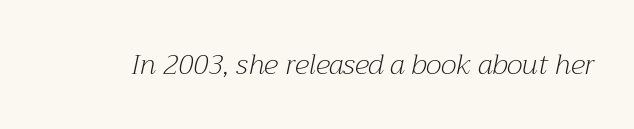
The image shows 28 px light serif type, italic (leaning right); set normal letter spacing, not underlined; medium stroke contrast and a medium x-height.
